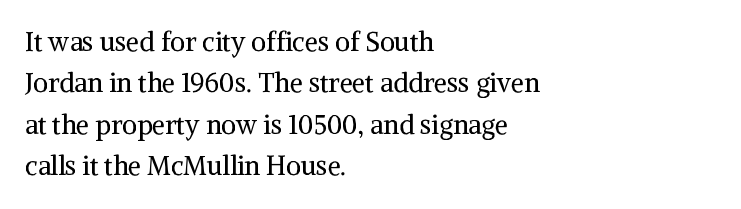
Q: Is the text bold? A: No.
Q: Is the text italic (slanted)? A: No, it is upright.
Q: Is the text underlined? A: No.
Q: How is the paragraph aligned? A: Left-aligned.
Q: Is the spacing between letters normal or unusually wide? A: Normal.
Q: Is the spacing between lines tight, normal or loose? A: Normal.
